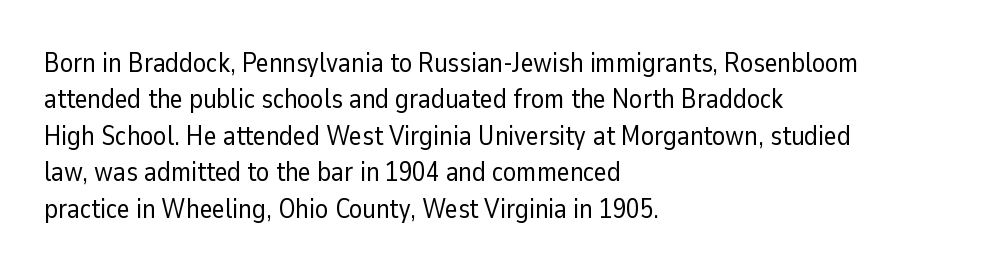
Upright lettering throughout. Reading down the column, the eye jumps a familiar distance to each next line. The typesetting does not lean heavy: it is not bold. Horizontal alignment here is leftward, the default for most running prose. The space directly below the letters is spotless. Glyph-to-glyph distance matches everyday printed text.
